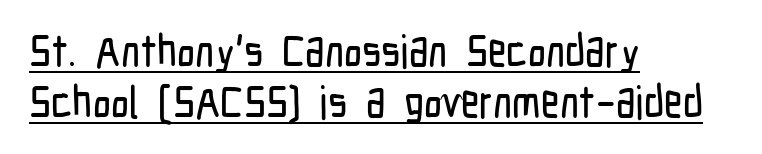
{"serif": "no", "italic": "no", "width": "condensed", "stroke_contrast": "low", "x_height": "medium", "monospaced": "no", "underline": "yes", "align": "left", "line_spacing": "tight", "line_spacing_ratio": 1.13, "letter_spacing": "normal", "letter_spacing_em": 0.0, "glyph_px": 45}
